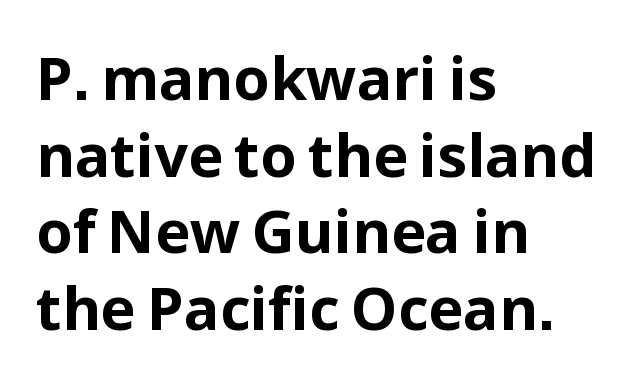
Q: Is the text bold? A: Yes.
Q: Is the text italic (slanted)? A: No, it is upright.
Q: Is the typeface a serif or a sans-serif typeface? A: Sans-serif.
Q: Is the text underlined? A: No.
Q: How is the paragraph aligned? A: Left-aligned.
Q: Is the spacing between letters normal or unusually wide? A: Normal.
Q: Is the spacing between lines tight, normal or loose? A: Normal.
Q: Width (condensed, normal, or wide)? A: Normal.
Q: Stroke contrast? A: Low.
Q: x-height? A: Medium.
Q: Monospaced? A: No.
